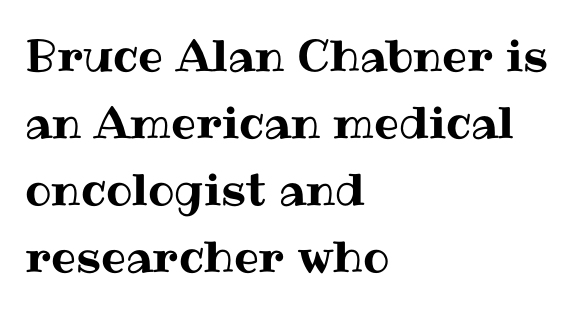
Inter-character spacing is left at the font's built-in metrics. This sample uses an upright cut, with every glyph sitting square on the baseline. A student would call this left alignment; a typographer would say flush left, rag right. The area under the type is left untouched.
